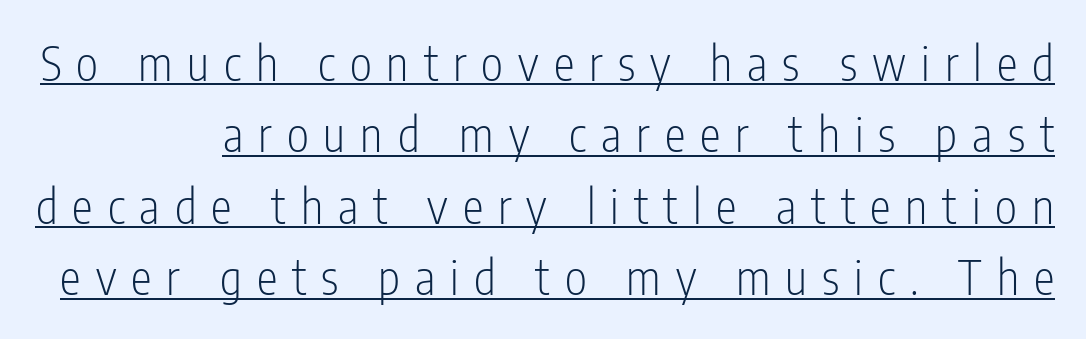
Q: Is the text bold? A: No.
Q: Is the text italic (slanted)? A: No, it is upright.
Q: Is the typeface a serif or a sans-serif typeface? A: Sans-serif.
Q: Is the text underlined? A: Yes.
Q: Is the spacing between letters normal or unusually wide? A: Unusually wide.
Q: Is the spacing between lines tight, normal or loose? A: Normal.
Q: Width (condensed, normal, or wide)? A: Condensed.
Q: Stroke contrast? A: Low.
Q: x-height? A: Medium.
Q: Monospaced? A: No.
